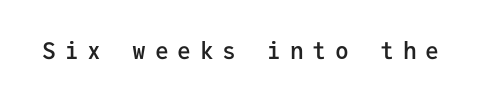
The image shows 23 px text type, upright; set unusually wide letter spacing (+0.38 em), not underlined.
